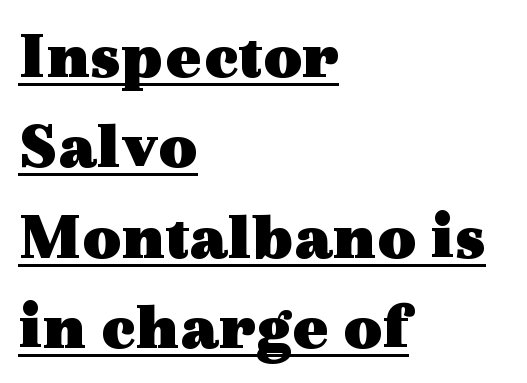
{"serif": "yes", "italic": "no", "bold": "yes", "weight": "heavy", "width": "wide", "x_height": "medium", "monospaced": "no", "underline": "yes", "align": "left", "line_spacing": "normal", "line_spacing_ratio": 1.35, "letter_spacing": "normal", "letter_spacing_em": 0.0, "glyph_px": 67}
